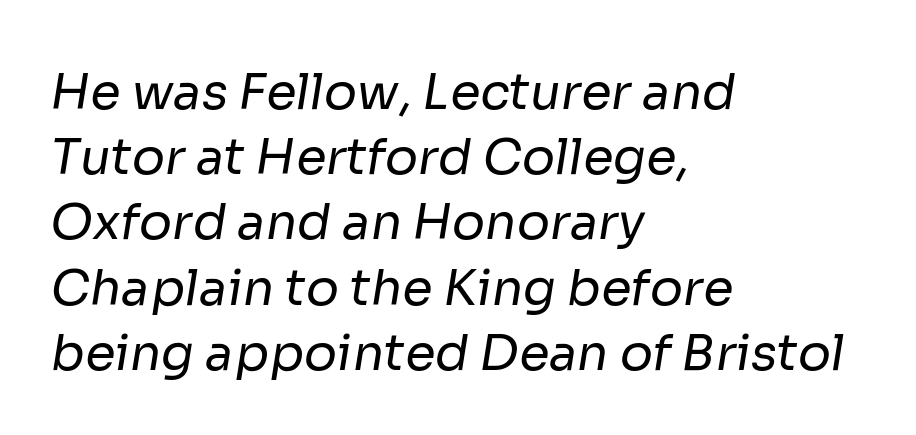
Unlike a traditional serif, this face leaves its strokes unadorned. The string is rendered with underlining switched off. Leading matches the norm, producing a regular column. Character widths vary here, with narrow letters taking less room than wide ones. Nothing unusual about the tracking: characters are spaced as the font intends. The text block is weighted toward the left margin, trailing off unevenly rightward.
